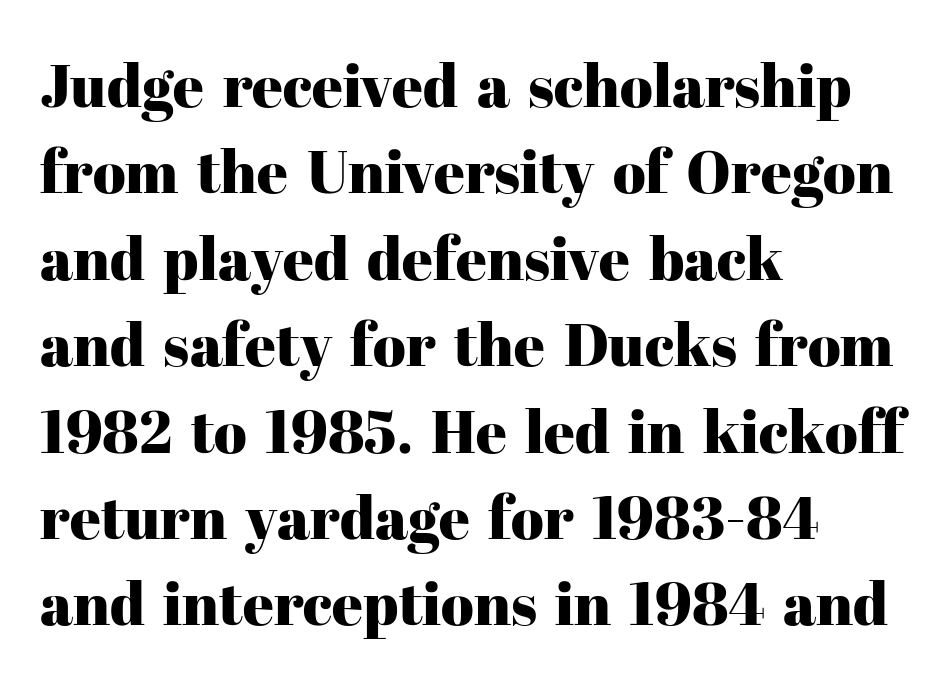
Posture: vertical. These lines are set flush left with a ragged right edge. The passage shown is not underscored anywhere. Think of a printed novel: that variable character pitch is what you see here. Glyph-to-glyph distance matches everyday printed text. The designer left line spacing at the default.
